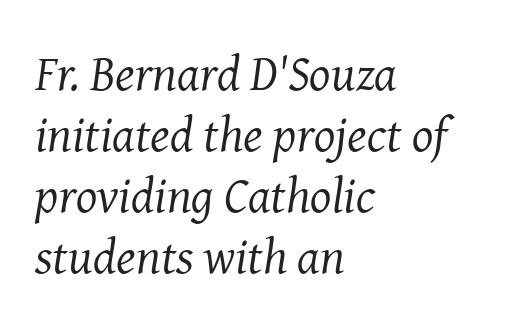
This rendering uses left alignment, leaving the right contour irregular. This sample has the flowing, uneven cadence of proportional lettering. The rendering keeps characters at their native spacing. Each letter's strokes conclude with small projecting serifs. Beneath every word, the page is bare.
